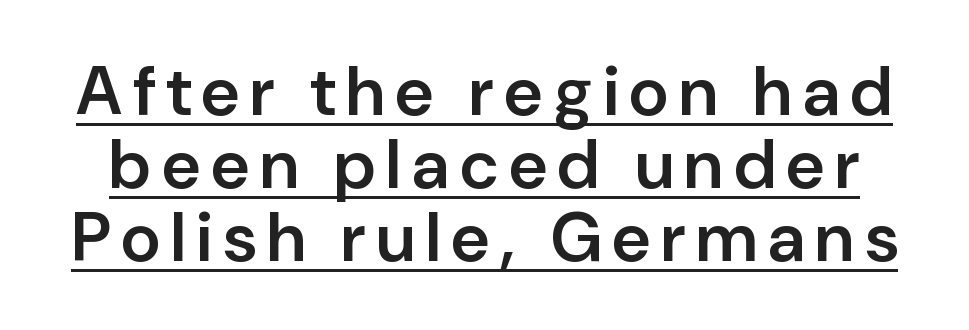
{"serif": "no", "italic": "no", "bold": "semi", "weight": "semibold", "width": "normal", "stroke_contrast": "low", "x_height": "medium", "monospaced": "no", "underline": "yes", "line_spacing": "tight", "line_spacing_ratio": 1.06, "glyph_px": 69}
